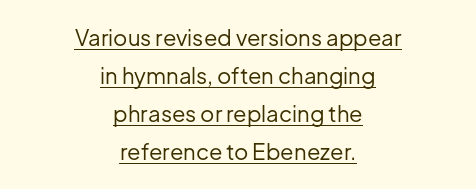
Q: Is the text bold? A: No.
Q: Is the text italic (slanted)? A: No, it is upright.
Q: Is the text underlined? A: Yes.
Q: How is the paragraph aligned? A: Centered.
Q: Is the spacing between letters normal or unusually wide? A: Normal.
